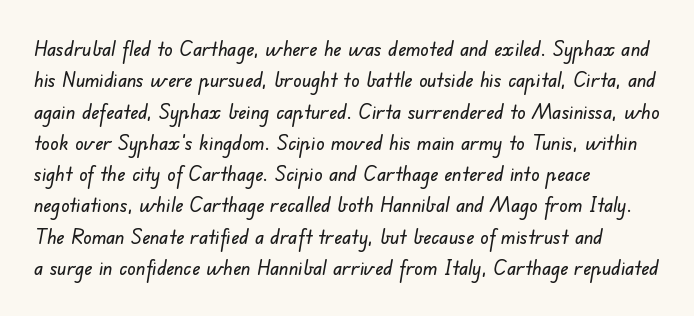
{"underline": "no", "align": "left", "line_spacing": "normal", "line_spacing_ratio": 1.49, "letter_spacing": "normal", "letter_spacing_em": 0.0, "glyph_px": 21}
